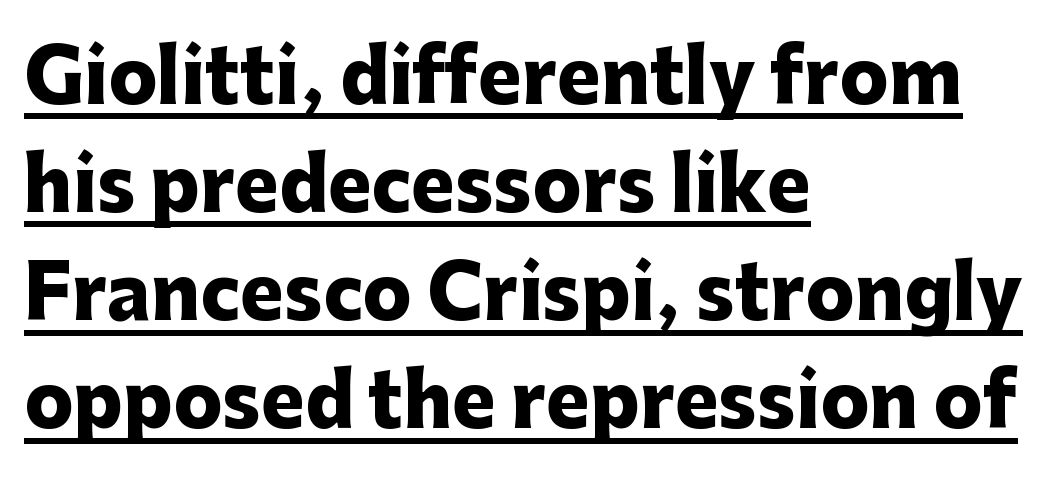
{"serif": "no", "italic": "no", "bold": "yes", "weight": "heavy", "width": "normal", "stroke_contrast": "low", "x_height": "medium", "monospaced": "no", "underline": "yes", "align": "left", "line_spacing": "normal", "line_spacing_ratio": 1.48, "letter_spacing": "normal", "letter_spacing_em": 0.0, "glyph_px": 73}
